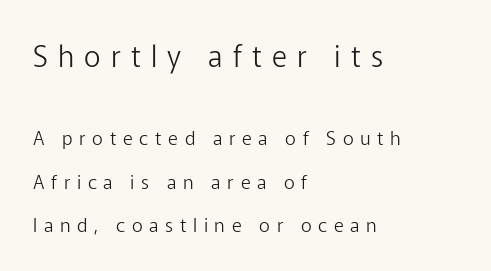
Q: Is the text bold? A: No.
Q: Is the text italic (slanted)? A: No, it is upright.
Q: Is the typeface a serif or a sans-serif typeface? A: Sans-serif.
Q: Is the text underlined? A: No.
Q: How is the paragraph aligned? A: Left-aligned.
Q: Is the spacing between letters normal or unusually wide? A: Unusually wide.
Q: Is the spacing between lines tight, normal or loose? A: Loose.
Q: Which block of text is set in a larger size, the first (top) or the second (bottom)? A: The first (top) one.
Q: Width (condensed, normal, or wide)? A: Normal.
Q: Stroke contrast? A: Low.
Q: x-height? A: Medium.
Q: Monospaced? A: No.
